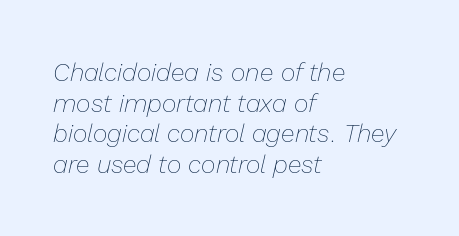
Nobody touched the tracking dial on this one. Rendered with sloped, italic letterforms. Letters rest on an invisible, unmarked baseline. Heft: none added — not bold. The rag falls on the right side of this text block.
